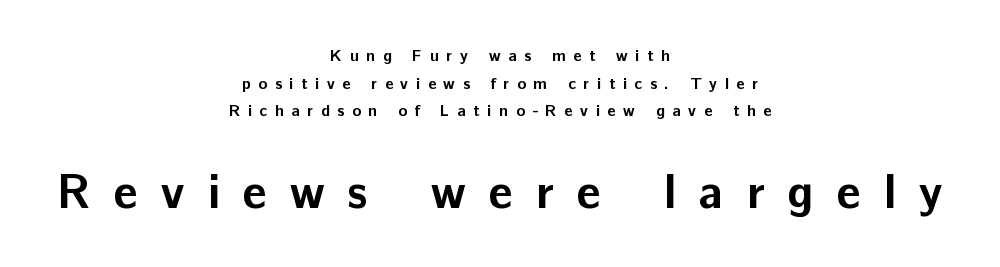
Q: Is the text bold? A: Yes.
Q: Is the text italic (slanted)? A: No, it is upright.
Q: Is the typeface a serif or a sans-serif typeface? A: Sans-serif.
Q: Is the text underlined? A: No.
Q: How is the paragraph aligned? A: Centered.
Q: Is the spacing between letters normal or unusually wide? A: Unusually wide.
Q: Which block of text is set in a larger size, the first (top) or the second (bottom)? A: The second (bottom) one.
Q: Width (condensed, normal, or wide)? A: Normal.
Q: Stroke contrast? A: Low.
Q: x-height? A: Medium.
Q: Monospaced? A: No.
